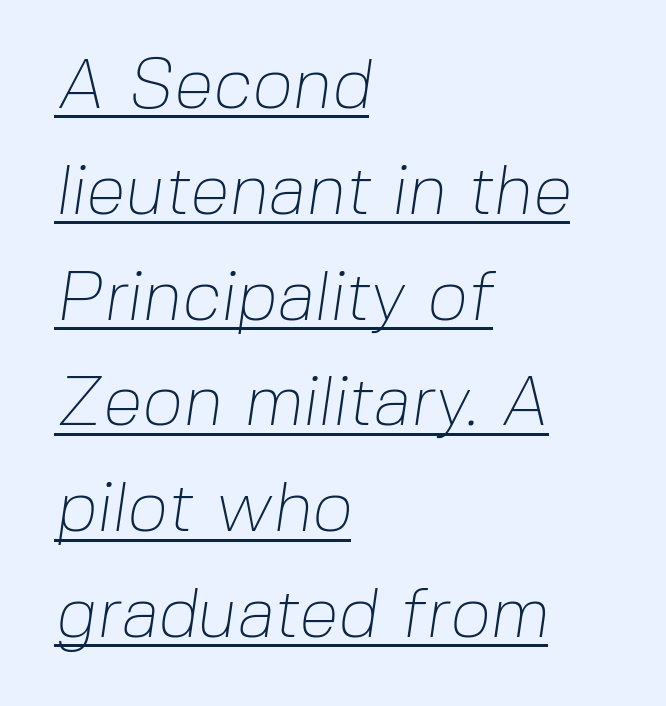
Q: Is the text bold? A: No.
Q: Is the typeface a serif or a sans-serif typeface? A: Sans-serif.
Q: Is the text underlined? A: Yes.
Q: How is the paragraph aligned? A: Left-aligned.
Q: Is the spacing between letters normal or unusually wide? A: Normal.
Q: Is the spacing between lines tight, normal or loose? A: Normal.
Q: Width (condensed, normal, or wide)? A: Normal.
Q: Stroke contrast? A: Low.
Q: x-height? A: Medium.
Q: Monospaced? A: No.
